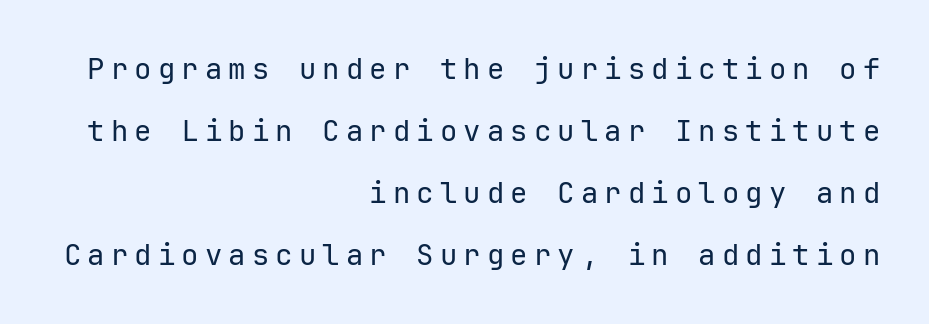
{"serif": "no", "italic": "no", "bold": "no", "weight": "regular", "width": "normal", "stroke_contrast": "low", "x_height": "medium", "monospaced": "yes", "underline": "no", "align": "right", "line_spacing": "loose", "line_spacing_ratio": 2.14, "letter_spacing": "wide", "letter_spacing_em": 0.21, "glyph_px": 29}
